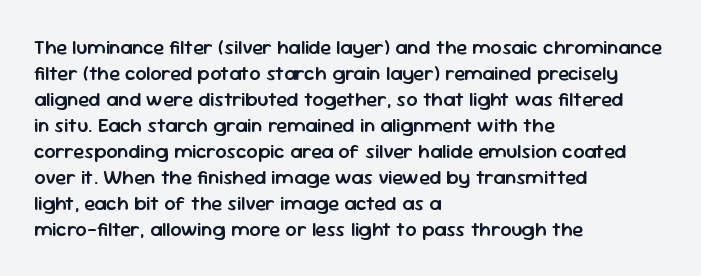
Is there any slant? The stems are plumb. In terms of letterspacing, this is plain default setting. The baseline area is clear. The passage is arranged the way most books set body copy — flush left.
